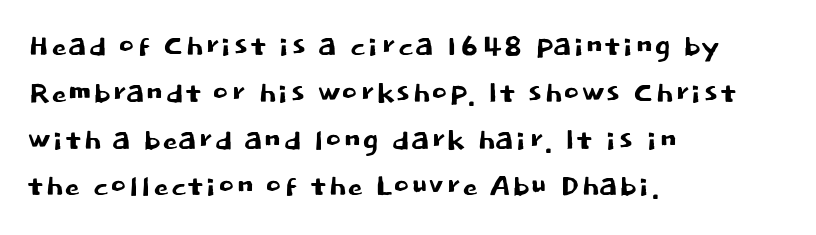
{"serif": "no", "italic": "no", "width": "normal", "stroke_contrast": "low", "x_height": "large", "monospaced": "no", "underline": "no", "align": "left", "line_spacing_ratio": 1.2, "letter_spacing": "normal", "letter_spacing_em": 0.0, "glyph_px": 39}
